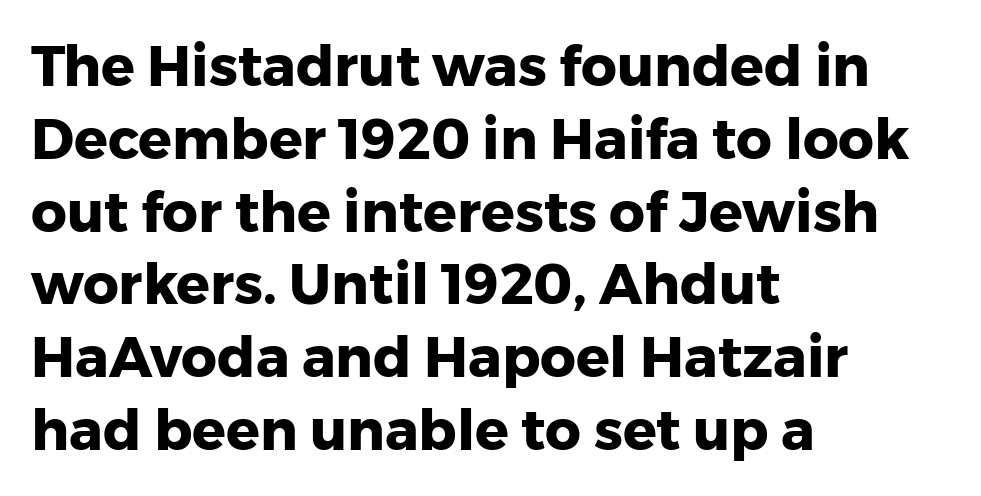
{"serif": "no", "italic": "no", "bold": "yes", "weight": "heavy", "width": "normal", "stroke_contrast": "low", "x_height": "medium", "monospaced": "no", "underline": "no", "align": "left", "line_spacing": "normal", "line_spacing_ratio": 1.3, "letter_spacing": "normal", "letter_spacing_em": 0.0, "glyph_px": 56}
